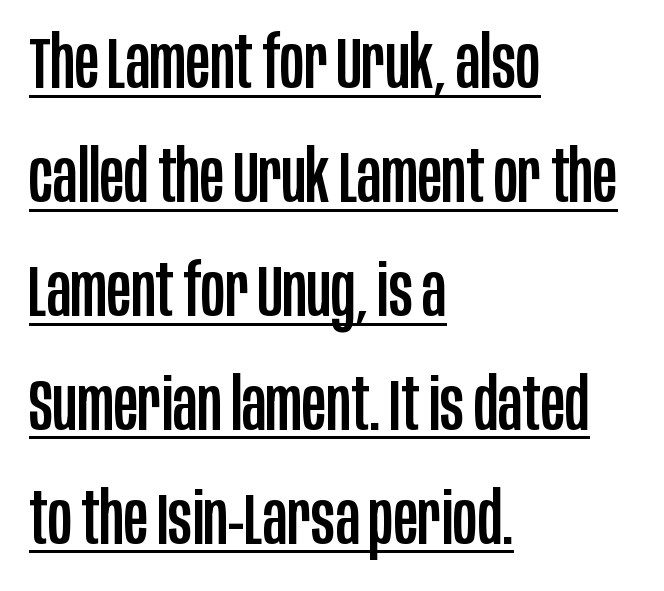
The image shows 73 px condensed sans-serif type, upright; set left-aligned, normal line spacing (1.56x), normal letter spacing, underlined; low stroke contrast and a large x-height.
